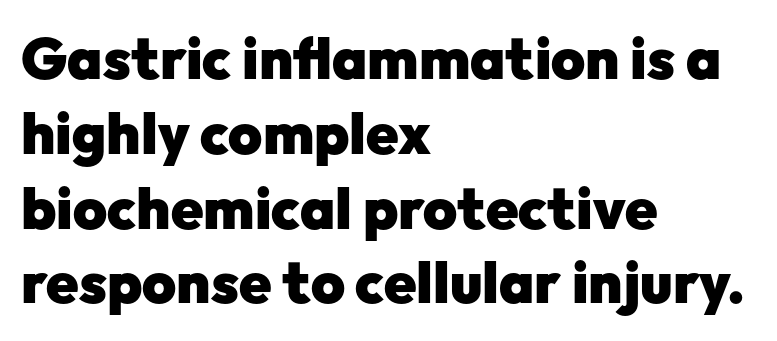
{"serif": "no", "italic": "no", "bold": "yes", "weight": "heavy", "width": "normal", "stroke_contrast": "low", "x_height": "medium", "monospaced": "no", "underline": "no", "align": "left", "line_spacing": "normal", "line_spacing_ratio": 1.29, "letter_spacing": "normal", "letter_spacing_em": 0.0, "glyph_px": 58}
